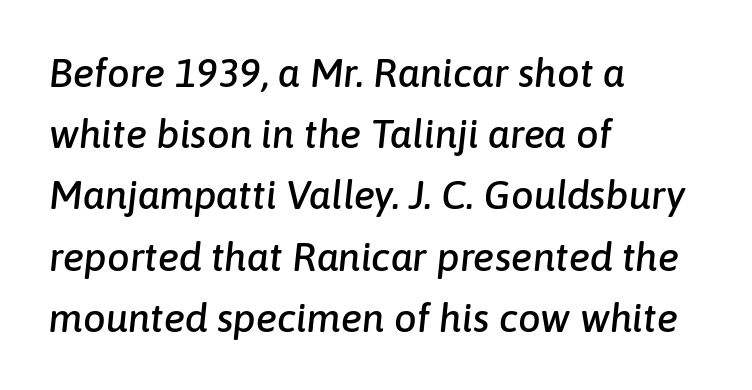
The image shows 40 px text type, italic (leaning right); set left-aligned, normal line spacing (1.53x), normal letter spacing, not underlined; low stroke contrast and a medium x-height.
